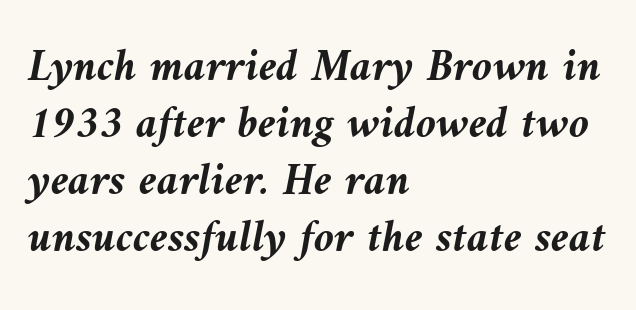
If you drew a line through each stem, it would be angled. Beneath every word, the page is bare. All the whitespace from short lines collects on the right. Look at the stroke-to-counter ratio: heavy, a bold. You could not count columns in this text — the font is proportionally spaced.
